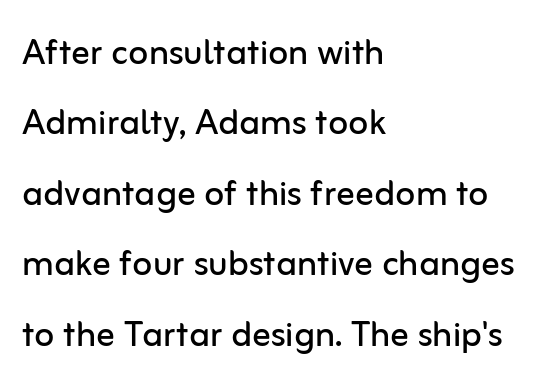
Q: Is the text bold? A: No.
Q: Is the text italic (slanted)? A: No, it is upright.
Q: Is the typeface a serif or a sans-serif typeface? A: Sans-serif.
Q: Is the text underlined? A: No.
Q: How is the paragraph aligned? A: Left-aligned.
Q: Is the spacing between letters normal or unusually wide? A: Normal.
Q: Is the spacing between lines tight, normal or loose? A: Normal.
Q: Width (condensed, normal, or wide)? A: Normal.
Q: Stroke contrast? A: Low.
Q: x-height? A: Medium.
Q: Monospaced? A: No.
